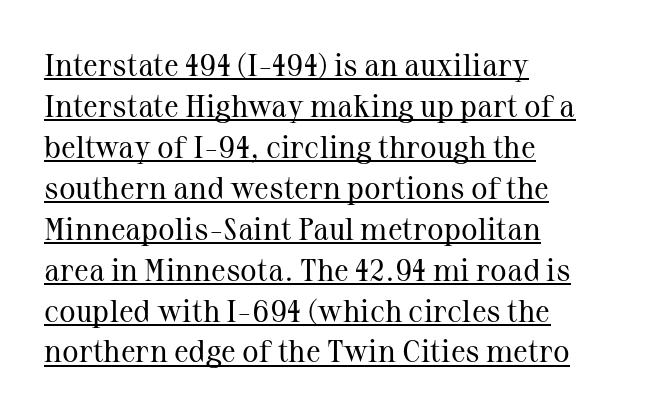
The image shows 31 px regular-weight serif type, upright; set left-aligned, normal line spacing (1.32x), normal letter spacing, underlined; medium stroke contrast and a medium x-height.
